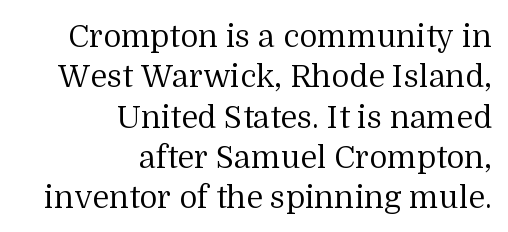
Q: Is the text bold? A: No.
Q: Is the text italic (slanted)? A: No, it is upright.
Q: Is the typeface a serif or a sans-serif typeface? A: Serif.
Q: Is the text underlined? A: No.
Q: How is the paragraph aligned? A: Right-aligned.
Q: Is the spacing between letters normal or unusually wide? A: Normal.
Q: Is the spacing between lines tight, normal or loose? A: Normal.
Q: Width (condensed, normal, or wide)? A: Normal.
Q: Stroke contrast? A: Medium.
Q: x-height? A: Medium.
Q: Monospaced? A: No.
